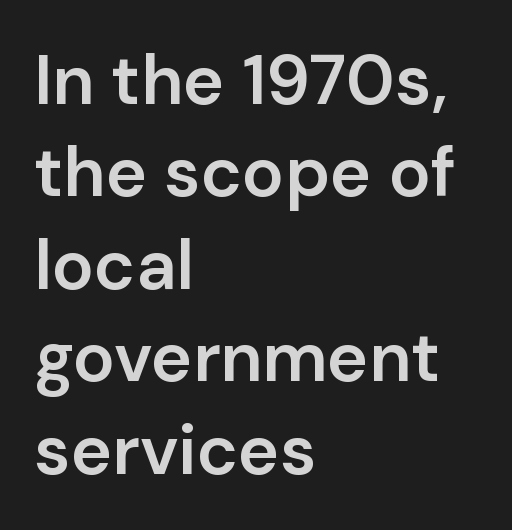
{"serif": "no", "italic": "no", "bold": "semi", "weight": "semibold", "width": "normal", "stroke_contrast": "low", "x_height": "medium", "monospaced": "no", "underline": "no", "align": "left", "line_spacing": "normal", "line_spacing_ratio": 1.32, "letter_spacing": "normal", "letter_spacing_em": 0.0, "glyph_px": 70}
